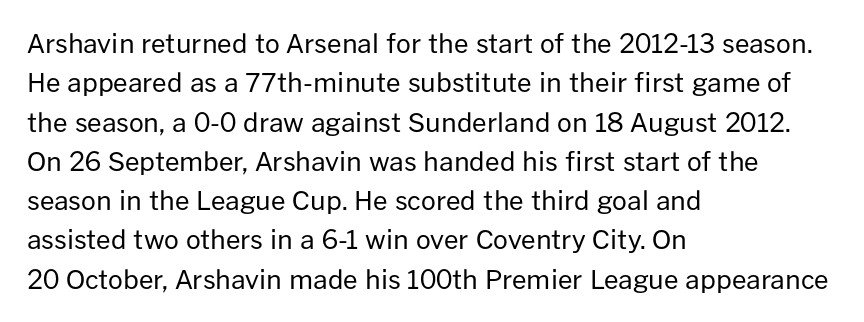
{"italic": "no", "bold": "no", "underline": "no", "align": "left", "line_spacing": "normal", "line_spacing_ratio": 1.51, "letter_spacing": "normal", "letter_spacing_em": 0.0, "glyph_px": 26}
